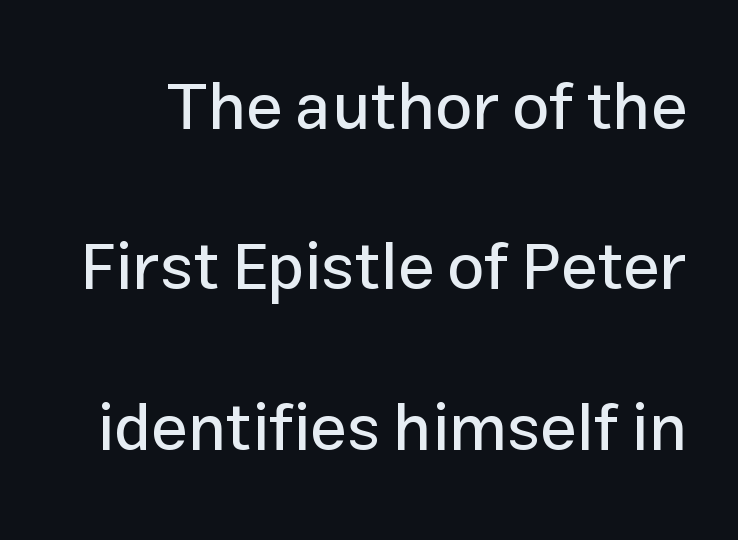
The letters advance in unequal steps, a hallmark of proportional type. The gap between lines stays unmarked. Characters follow at the spacing the type designer built in. Designer's note — italics off, roman on.
